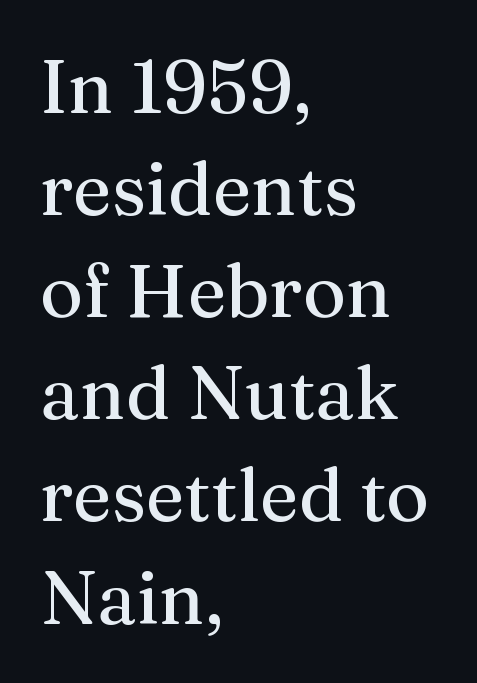
{"serif": "yes", "italic": "no", "width": "normal", "stroke_contrast": "medium", "x_height": "medium", "monospaced": "no", "underline": "no", "align": "left", "line_spacing": "normal", "line_spacing_ratio": 1.38, "letter_spacing": "normal", "letter_spacing_em": 0.0, "glyph_px": 74}
